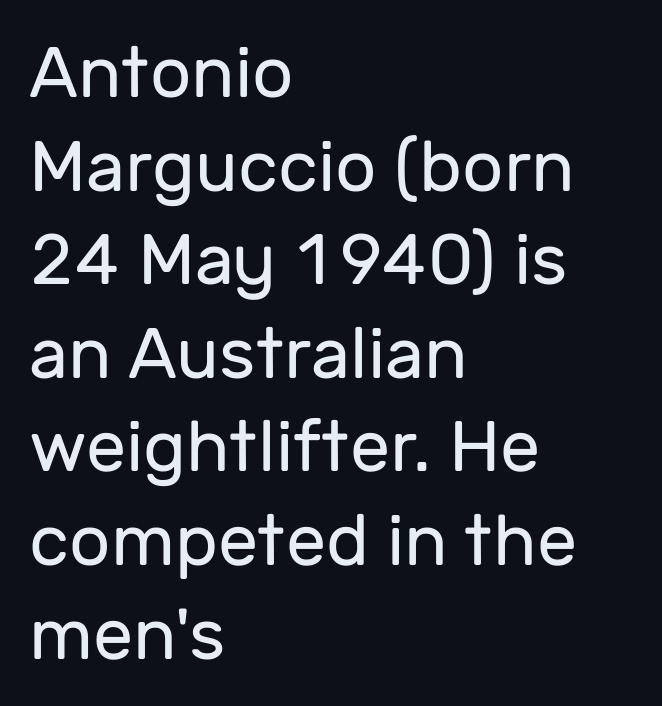
Nothing unusual about the tracking: characters are spaced as the font intends. No heavy texture on the line: the type isn't bold. This sample uses an upright cut, with every glyph sitting square on the baseline. The strip under each line holds only bare page. A classic flush-left, rag-right setting is used for this passage. The rendering uses natural spacing where letterforms have individual widths.
